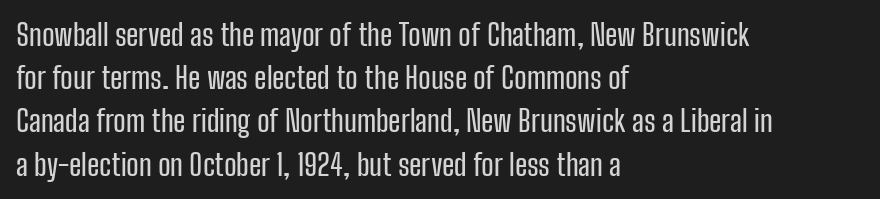
The image shows 30 px condensed sans-serif type, upright; set left-aligned, normal line spacing (1.44x), normal letter spacing, not underlined; low stroke contrast and a medium x-height.
